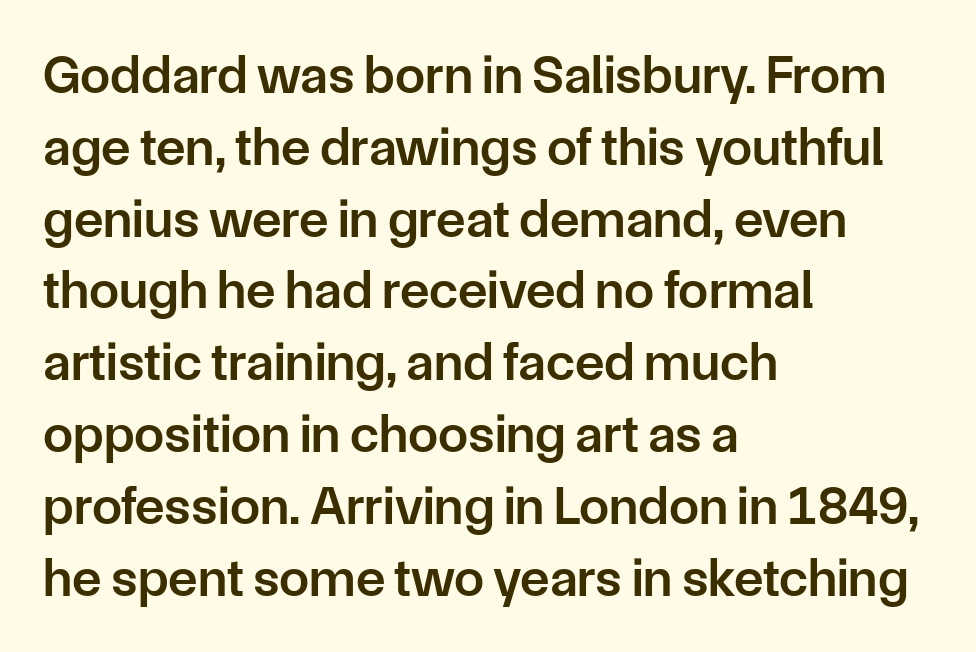
The rendering shows plain stroke endings on the letterforms — a sans-serif design. Normally led — the rows are evenly, conventionally spaced. The typography opts for an upright posture over an oblique one. Tracking value appears to be zero — textbook default spacing. As a designer I'd log this as weight 600, semibold.
